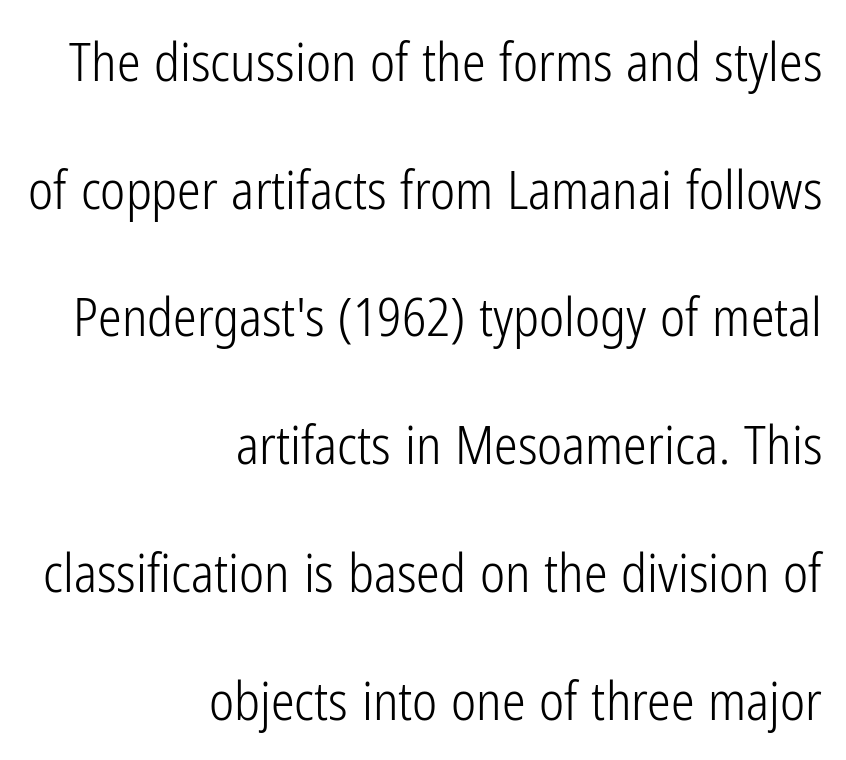
This rendering uses right alignment, leaving the left contour irregular. A bare baseline throughout the passage. You could not count columns in this text — the font is proportionally spaced. Inter-character spacing is left at the font's built-in metrics.
